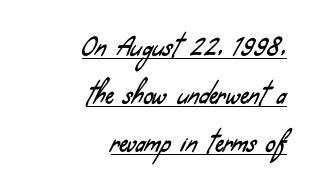
{"underline": "yes", "align": "right", "line_spacing": "loose", "line_spacing_ratio": 1.99, "letter_spacing": "normal", "letter_spacing_em": 0.0, "glyph_px": 24}
